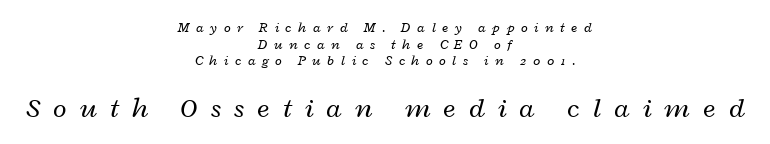
Q: Is the text bold? A: No.
Q: Is the text italic (slanted)? A: Yes, it leans right by about 12 degrees.
Q: Is the text underlined? A: No.
Q: How is the paragraph aligned? A: Centered.
Q: Is the spacing between letters normal or unusually wide? A: Unusually wide.
Q: Which block of text is set in a larger size, the first (top) or the second (bottom)? A: The second (bottom) one.
Q: Width (condensed, normal, or wide)? A: Wide.
Q: Stroke contrast? A: Low.
Q: x-height? A: Medium.
Q: Monospaced? A: No.
